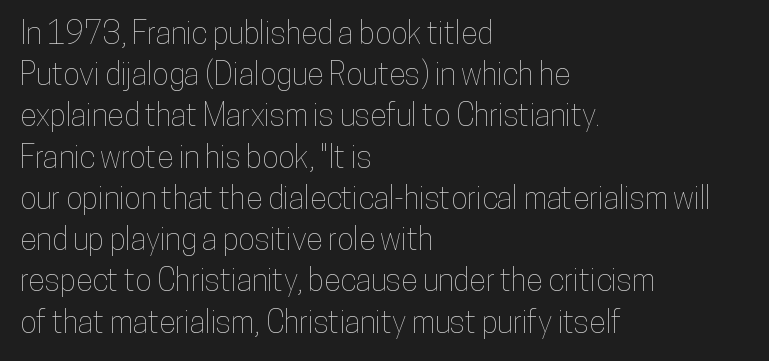
{"italic": "no", "width": "condensed", "stroke_contrast": "low", "x_height": "medium", "monospaced": "no", "underline": "no", "align": "left", "line_spacing": "normal", "line_spacing_ratio": 1.33, "letter_spacing": "normal", "letter_spacing_em": 0.0, "glyph_px": 31}
